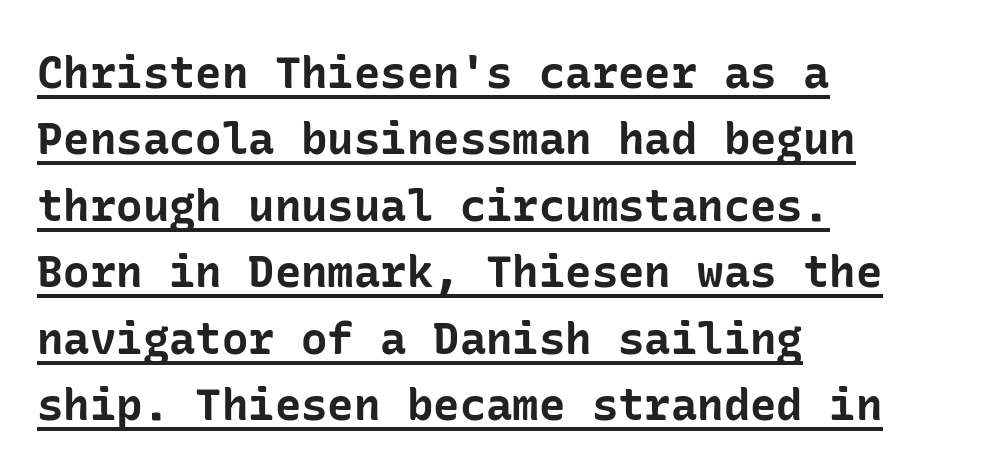
{"serif": "no", "italic": "no", "bold": "yes", "weight": "bold", "width": "normal", "stroke_contrast": "low", "x_height": "medium", "underline": "yes", "align": "left", "line_spacing": "normal", "line_spacing_ratio": 1.51, "letter_spacing": "normal", "letter_spacing_em": 0.0, "glyph_px": 44}
